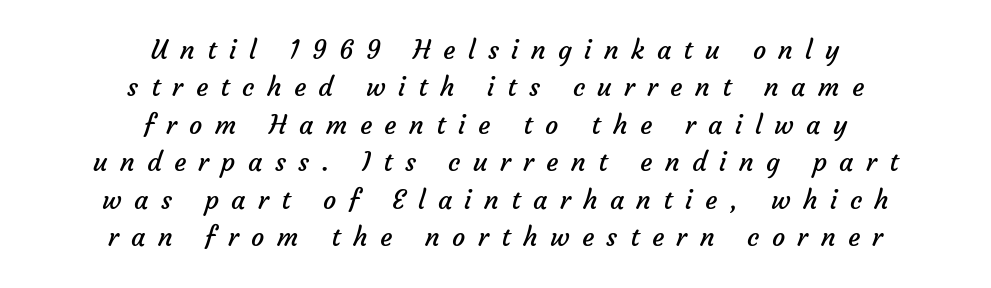
The rendering inserts visible extra space after every character. If you measured baseline to baseline, you'd find a middling distance. The passage is arranged like a title page — every line centered. The cut favours lightness, reaching ordinary text weight at its darkest.
